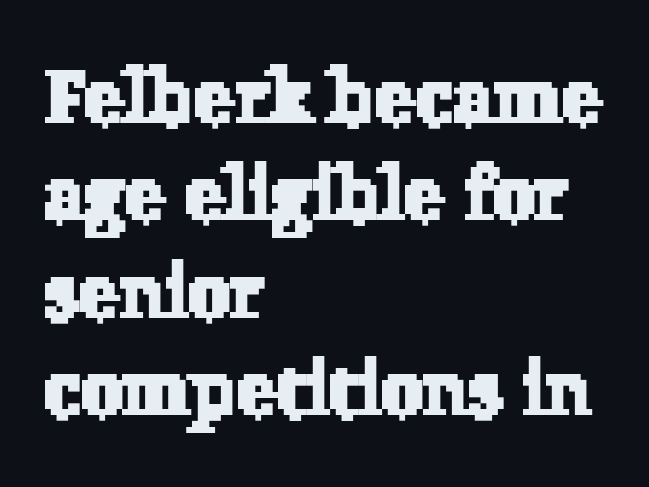
Q: Is the typeface a serif or a sans-serif typeface? A: Serif.
Q: Is the text underlined? A: No.
Q: How is the paragraph aligned? A: Left-aligned.
Q: Is the spacing between letters normal or unusually wide? A: Normal.
Q: Is the spacing between lines tight, normal or loose? A: Normal.
Q: Width (condensed, normal, or wide)? A: Normal.
Q: Stroke contrast? A: Low.
Q: x-height? A: Medium.
Q: Monospaced? A: No.
